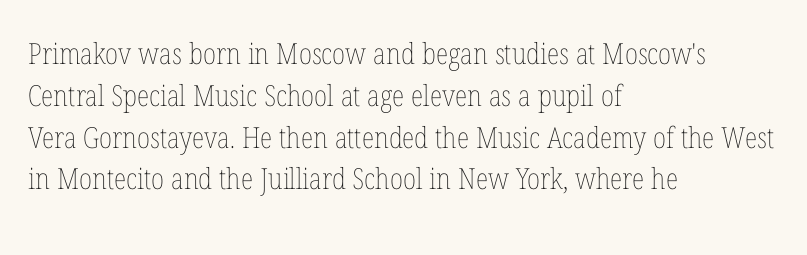
The letters advance in unequal steps, a hallmark of proportional type. A typesetter would mark this as roman, not italic. Default kerning and tracking; the words read as compact shapes. The space directly below the letters is spotless. The characters are drawn with everyday or finer stroke widths. The passage is arranged the way most books set body copy — flush left.
